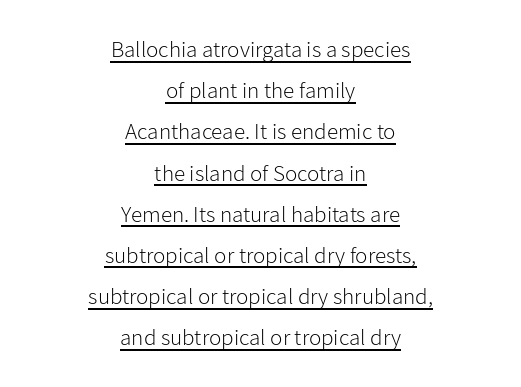
This is roman type, the default non-slanted kind. A continuous stroke trails under the words, as in a hyperlink. Spacing between characters is what you'd get straight out of the box. This sample is center-justified, so both line endings float freely. Stems here are at most as thick as an everyday book face.
